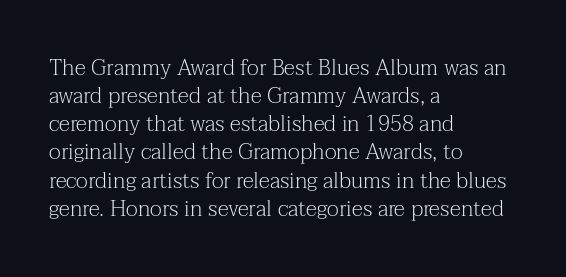
Normally led — the rows are evenly, conventionally spaced. Underlining? Definitely not there. The axis of the letterforms is exactly vertical. The passage is arranged the way most books set body copy — flush left. Default kerning and tracking; the words read as compact shapes.
